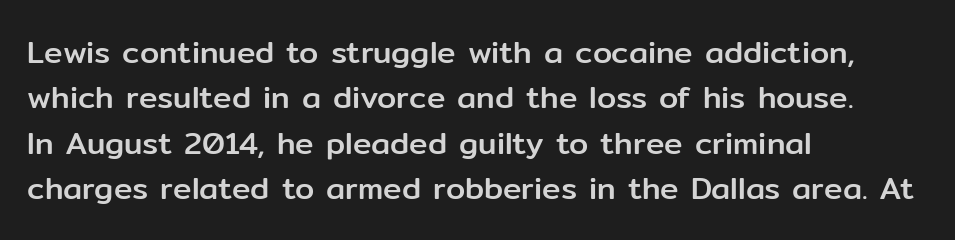
{"serif": "no", "italic": "no", "width": "normal", "stroke_contrast": "low", "x_height": "medium", "monospaced": "no", "underline": "no", "align": "left", "line_spacing": "normal", "line_spacing_ratio": 1.46, "letter_spacing": "normal", "letter_spacing_em": 0.0, "glyph_px": 31}
